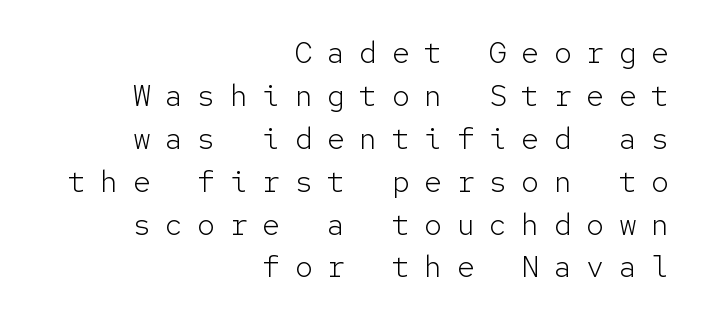
Q: Is the text bold? A: No.
Q: Is the text italic (slanted)? A: No, it is upright.
Q: Is the typeface a serif or a sans-serif typeface? A: Sans-serif.
Q: Is the text underlined? A: No.
Q: How is the paragraph aligned? A: Right-aligned.
Q: Is the spacing between letters normal or unusually wide? A: Unusually wide.
Q: Is the spacing between lines tight, normal or loose? A: Normal.
Q: Width (condensed, normal, or wide)? A: Normal.
Q: Stroke contrast? A: Low.
Q: x-height? A: Medium.
Q: Monospaced? A: Yes.
